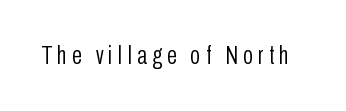
The image shows 26 px text type, upright; set unusually wide letter spacing (+0.2 em), not underlined.
